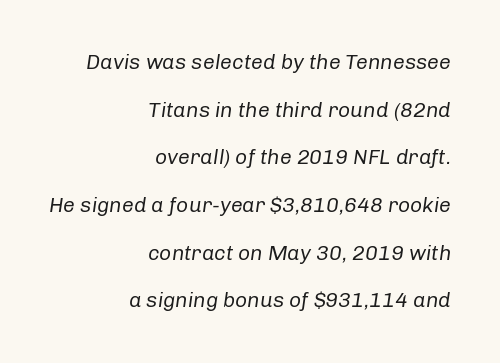
Between one letter and the next there's only the usual sliver of space. Glance below the letters and you will spot only blank space. The passage shown is not bold in any degree. The passage shown leans; its letterforms are oblique. If you measured baseline to baseline, you'd find a long distance. The rag falls on the left side of this text block.
